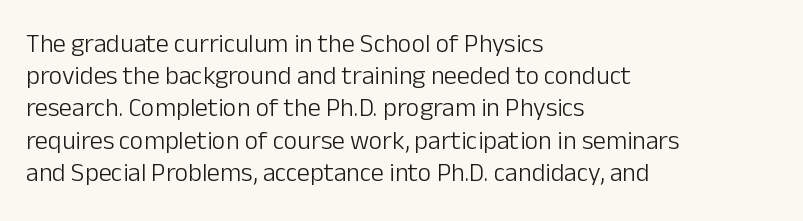
No letter is thick-stroked: the sample isn't bold. The lettering stays uniformly vertical, giving the passage a roman look. This sample uses plain, unmodified letter spacing. These lines stack with their left ends in a neat column. The gap between lines stays unmarked.
